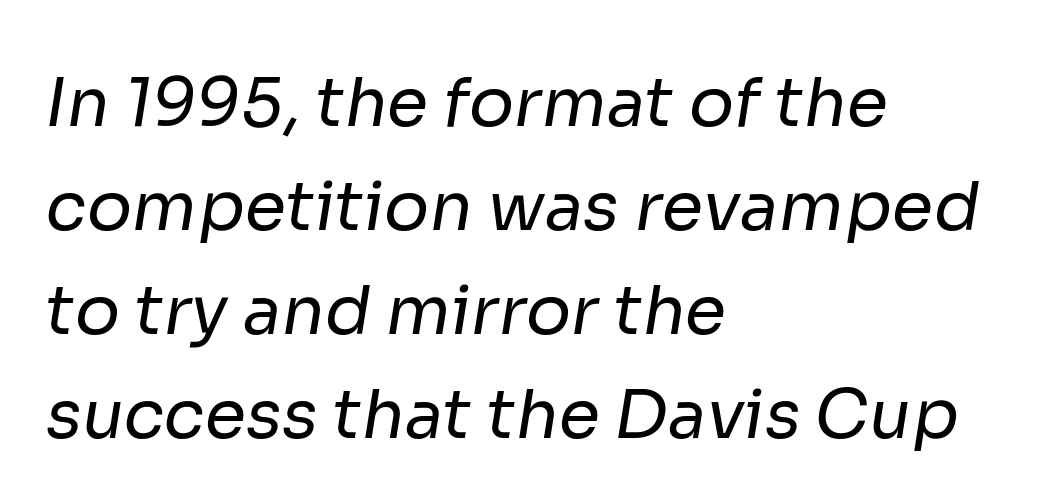
Short note: letters normally spaced. The letters advance in unequal steps, a hallmark of proportional type. Short and long lines alike share a common starting point at left. Any mark beneath the type? The region is blank. Compared with typical paragraphs, the rows here are spaced about the same. Bold? No — there's no thickening of the strokes.
